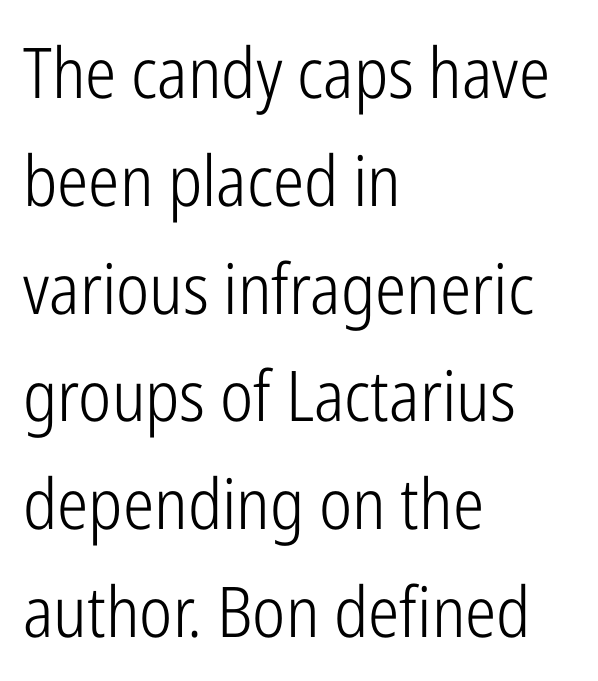
Serif or sans? Sans — the stroke terminals are bare. The face looks like a standard text weight, possibly lighter. The compositor pushed each line to the left boundary. Varying glyph widths throughout — classic text-font behaviour. The baseline area is clear.
